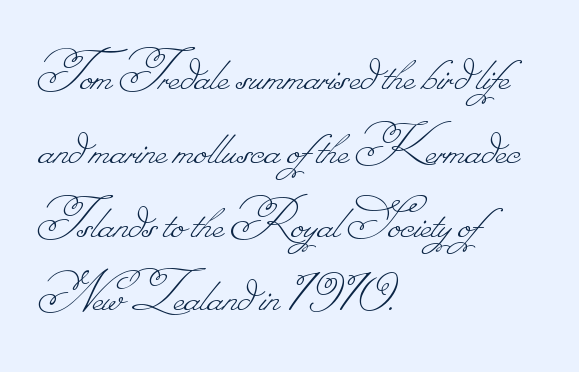
Q: Is the text bold? A: No.
Q: Is the text underlined? A: No.
Q: How is the paragraph aligned? A: Left-aligned.
Q: Is the spacing between letters normal or unusually wide? A: Normal.
Q: Width (condensed, normal, or wide)? A: Normal.
Q: Stroke contrast? A: Low.
Q: Monospaced? A: No.
